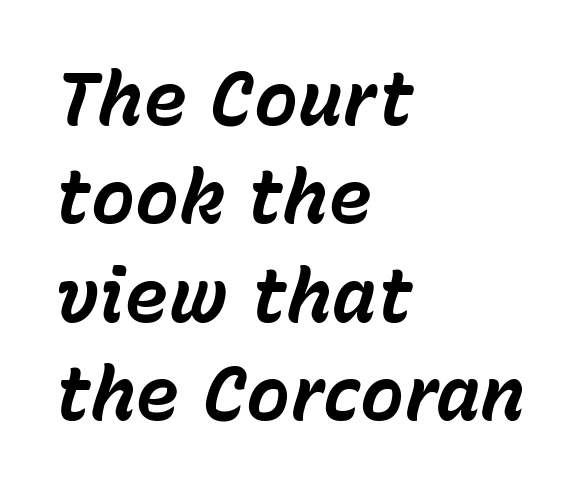
Q: Is the text bold? A: Yes.
Q: Is the text italic (slanted)? A: Yes, it leans right by about 15 degrees.
Q: Is the text underlined? A: No.
Q: How is the paragraph aligned? A: Left-aligned.
Q: Is the spacing between letters normal or unusually wide? A: Normal.
Q: Is the spacing between lines tight, normal or loose? A: Normal.
Q: Width (condensed, normal, or wide)? A: Normal.
Q: Stroke contrast? A: Low.
Q: x-height? A: Medium.
Q: Monospaced? A: No.
